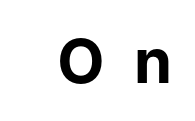
The image shows 61 px bold sans-serif type, upright; set unusually wide letter spacing (+0.48 em), not underlined; low stroke contrast and a medium x-height.
